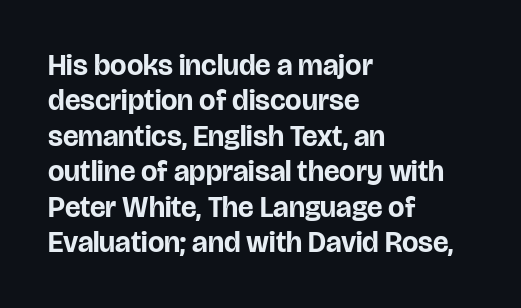
The image shows 29 px bold sans-serif type, upright; set left-aligned, line spacing 1.22x, normal letter spacing, not underlined; low stroke contrast and a large x-height.
